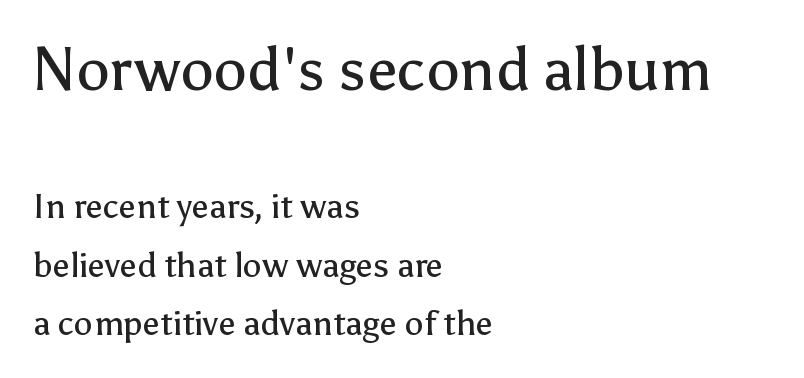
Serif or sans? Sans — the stroke terminals are bare. Looks like regular typesetting: each glyph gets only the width it needs. Size contrast runs from large at the top to small at the bottom. Left-aligned paragraph, ragged on the right.
